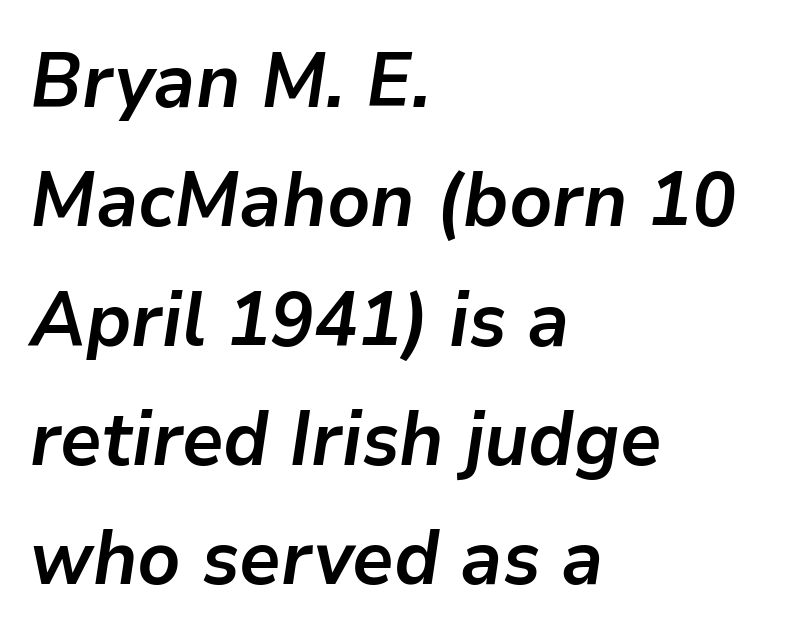
The passage shown has conventional tracking throughout. Proportional: the letters do not fall into vertical columns. In terms of weight, the rendering is a true, heavy bold. The specimen omits any rule beneath the text block's lines.
